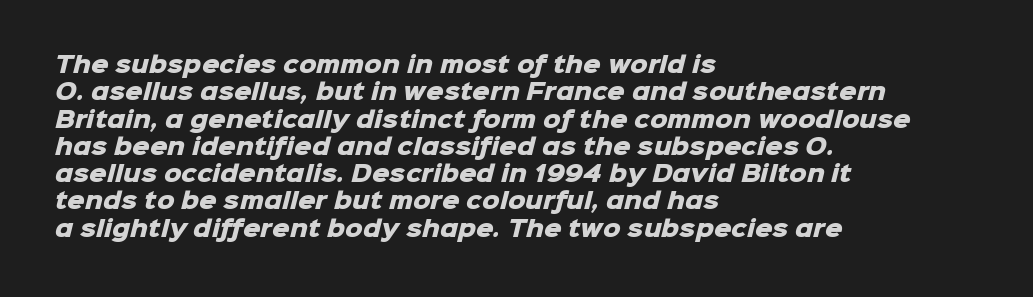
Does extra space separate the letters? No, they use regular spacing. Stroke thickness is high; the sample reads as a true bold. The paragraph shown leans on its left margin. This rendering features lettering with no underline.
